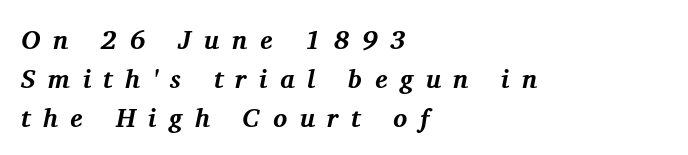
{"italic": "yes", "lean": "right", "slant_degrees": 11, "bold": "yes", "underline": "no", "align": "left", "line_spacing": "normal", "line_spacing_ratio": 1.5, "letter_spacing": "wide", "letter_spacing_em": 0.49, "glyph_px": 26}
